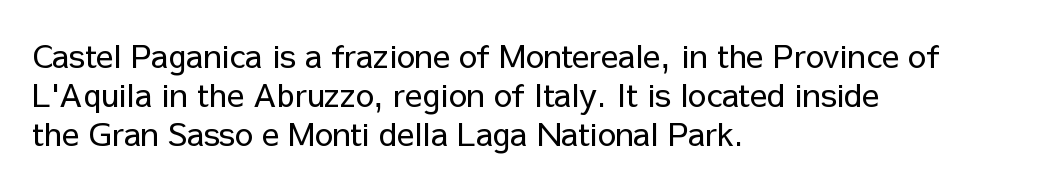
Q: Is the text bold? A: No.
Q: Is the text italic (slanted)? A: No, it is upright.
Q: Is the typeface a serif or a sans-serif typeface? A: Sans-serif.
Q: Is the text underlined? A: No.
Q: How is the paragraph aligned? A: Left-aligned.
Q: Is the spacing between letters normal or unusually wide? A: Normal.
Q: Width (condensed, normal, or wide)? A: Normal.
Q: Stroke contrast? A: Low.
Q: x-height? A: Medium.
Q: Monospaced? A: No.
